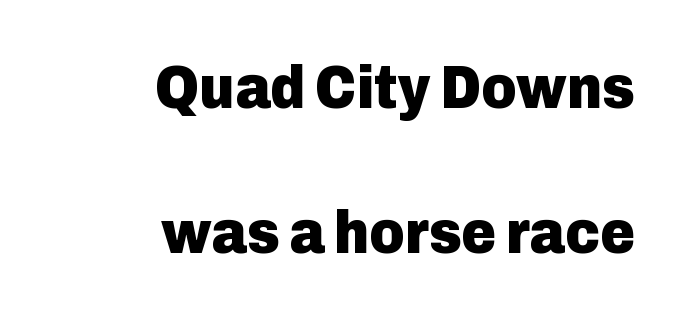
Q: Is the text bold? A: Yes.
Q: Is the text italic (slanted)? A: No, it is upright.
Q: Is the typeface a serif or a sans-serif typeface? A: Sans-serif.
Q: Is the text underlined? A: No.
Q: How is the paragraph aligned? A: Right-aligned.
Q: Is the spacing between letters normal or unusually wide? A: Normal.
Q: Is the spacing between lines tight, normal or loose? A: Loose.
Q: Width (condensed, normal, or wide)? A: Normal.
Q: Stroke contrast? A: Low.
Q: x-height? A: Medium.
Q: Monospaced? A: No.
